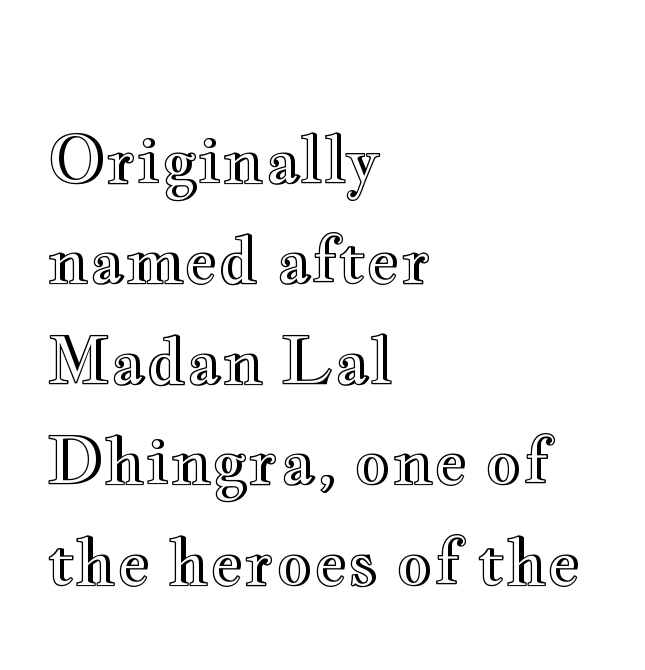
This rendering uses left alignment, leaving the right contour irregular. This is roman type, the default non-slanted kind. The block of text has a typical density, with ordinary space between rows. Nobody touched the tracking dial on this one. The face used here is proportionally spaced, like ordinary book or web type. Any mark beneath the type? The region is blank.
